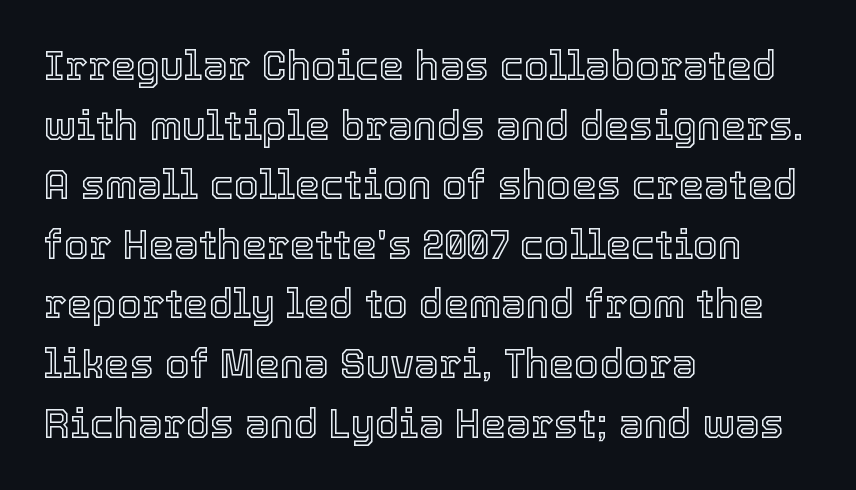
The image shows 40 px text type, upright; set left-aligned, normal line spacing (1.49x), normal letter spacing, not underlined; a medium x-height.
